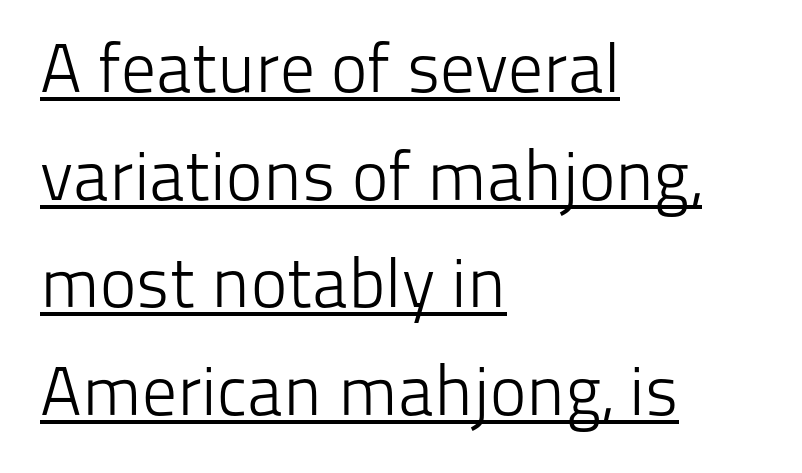
{"serif": "no", "italic": "no", "bold": "no", "weight": "light", "width": "normal", "stroke_contrast": "low", "x_height": "medium", "monospaced": "no", "underline": "yes", "align": "left", "line_spacing": "normal", "line_spacing_ratio": 1.56, "letter_spacing": "normal", "letter_spacing_em": 0.0, "glyph_px": 69}
